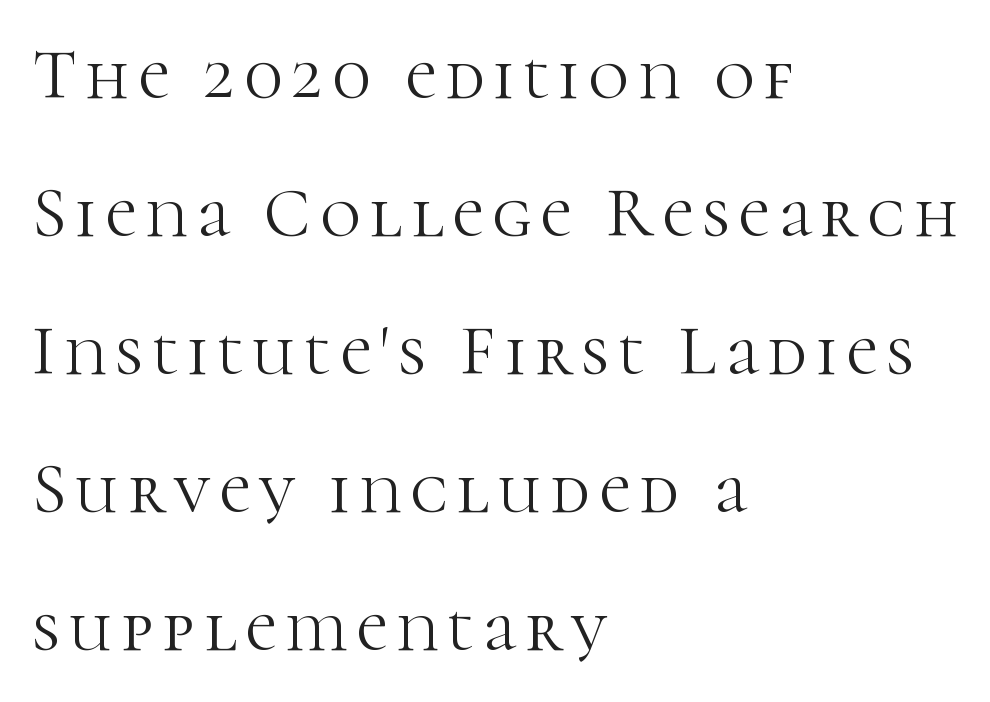
A serif font was chosen for this passage. Compared with a typical body face, this is equally light or lighter still. Each letter keeps its own natural width here, so spacing adapts to shape. The specimen reads as upright at a glance. Clear beneath every line of the passage. Reading down the column, the eye jumps a long way to each next line.
